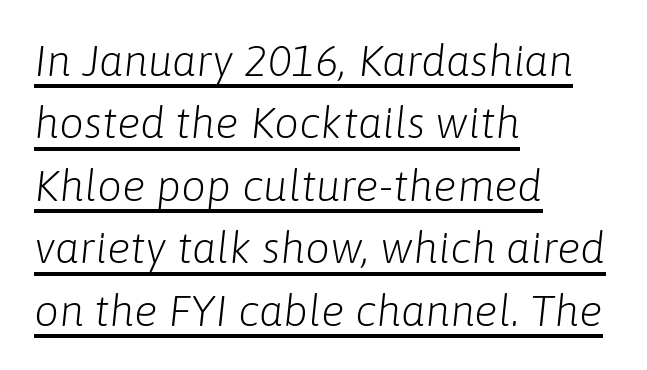
Ink coverage per letter is moderate at most. Is this a fixed-width face? No — the glyphs have proportional, varying widths. The letters sit at their default tracking, neither squeezed nor spread. Quick note: italic.
